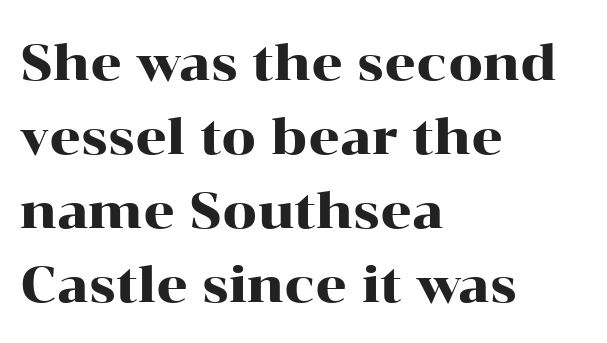
{"serif": "yes", "italic": "no", "width": "wide", "stroke_contrast": "high", "x_height": "medium", "monospaced": "no", "underline": "no", "align": "left", "line_spacing": "normal", "line_spacing_ratio": 1.51, "letter_spacing": "normal", "letter_spacing_em": 0.0, "glyph_px": 49}
